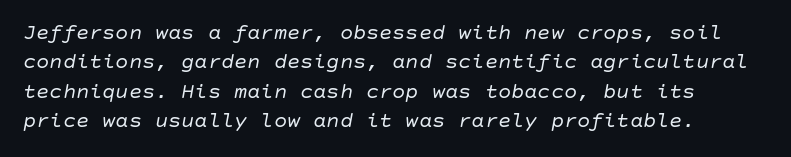
{"italic": "yes", "lean": "right", "slant_degrees": 10, "bold": "no", "underline": "no", "line_spacing": "normal", "line_spacing_ratio": 1.33, "letter_spacing": "normal", "letter_spacing_em": 0.0, "glyph_px": 22}
